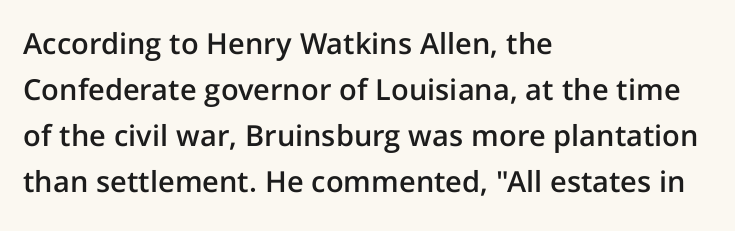
Q: Is the text bold? A: Semi-bold.
Q: Is the text italic (slanted)? A: No, it is upright.
Q: Is the typeface a serif or a sans-serif typeface? A: Sans-serif.
Q: Is the text underlined? A: No.
Q: How is the paragraph aligned? A: Left-aligned.
Q: Is the spacing between letters normal or unusually wide? A: Normal.
Q: Is the spacing between lines tight, normal or loose? A: Normal.
Q: Width (condensed, normal, or wide)? A: Normal.
Q: Stroke contrast? A: Low.
Q: x-height? A: Medium.
Q: Monospaced? A: No.
